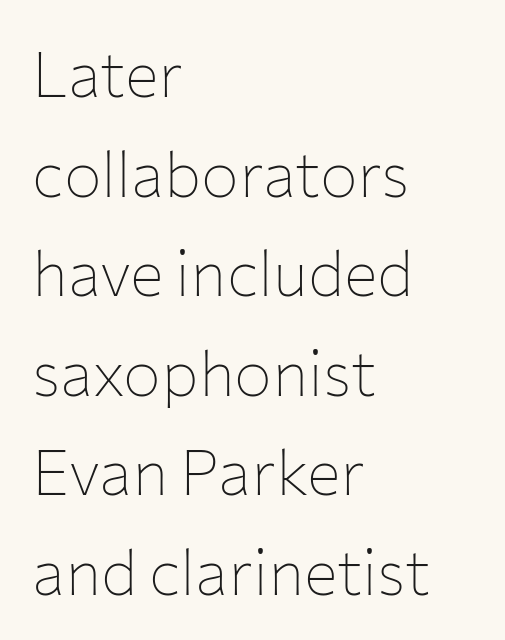
The image shows 63 px thin sans-serif type, upright; set left-aligned, normal line spacing (1.58x), normal letter spacing, not underlined; low stroke contrast and a medium x-height.
